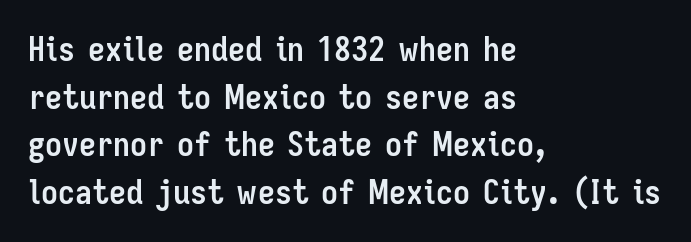
{"serif": "no", "italic": "no", "bold": "yes", "weight": "semibold", "width": "condensed", "stroke_contrast": "low", "x_height": "medium", "monospaced": "no", "underline": "no", "align": "left", "line_spacing": "normal", "line_spacing_ratio": 1.4, "letter_spacing": "normal", "letter_spacing_em": 0.0, "glyph_px": 34}
